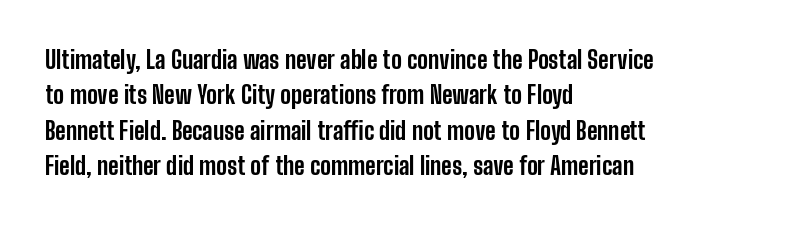
The image shows 24 px bold type, upright; set left-aligned, normal line spacing (1.47x), normal letter spacing, not underlined.
